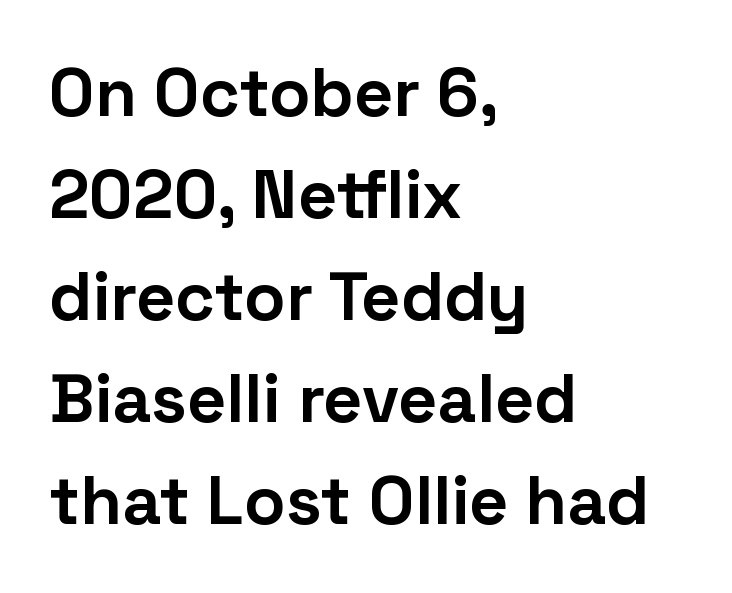
Interline gaps are of average width in this sample. The setting favours the left margin, as ordinary paragraphs usually do. Posture: straight, roman, zero tilt. Are there feet on the stems? There aren't — it's a sans.
